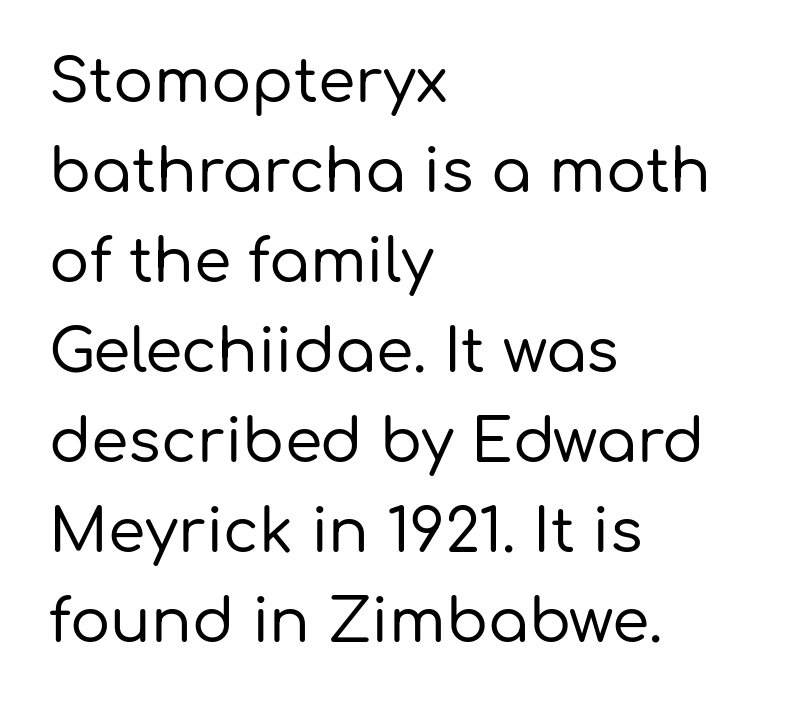
Q: Is the text italic (slanted)? A: No, it is upright.
Q: Is the typeface a serif or a sans-serif typeface? A: Sans-serif.
Q: Is the text underlined? A: No.
Q: How is the paragraph aligned? A: Left-aligned.
Q: Is the spacing between letters normal or unusually wide? A: Normal.
Q: Is the spacing between lines tight, normal or loose? A: Normal.
Q: Width (condensed, normal, or wide)? A: Normal.
Q: Stroke contrast? A: Low.
Q: x-height? A: Medium.
Q: Monospaced? A: No.
